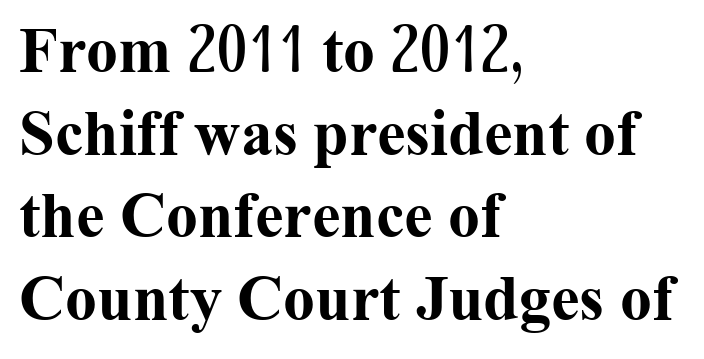
The image shows 64 px bold serif type, upright; set left-aligned, normal line spacing (1.29x), normal letter spacing, not underlined; medium stroke contrast and a medium x-height.
